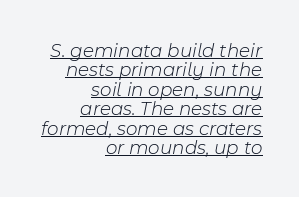
The image shows 20 px text type, italic (leaning right); set right-aligned, tight line spacing (0.97x), normal letter spacing, underlined.
